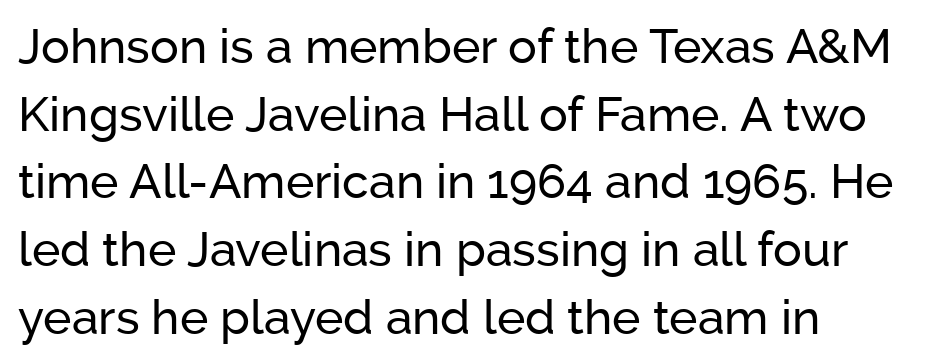
{"serif": "no", "italic": "no", "width": "normal", "stroke_contrast": "low", "x_height": "medium", "monospaced": "no", "underline": "no", "align": "left", "line_spacing": "normal", "line_spacing_ratio": 1.41, "letter_spacing": "normal", "letter_spacing_em": 0.0, "glyph_px": 48}
